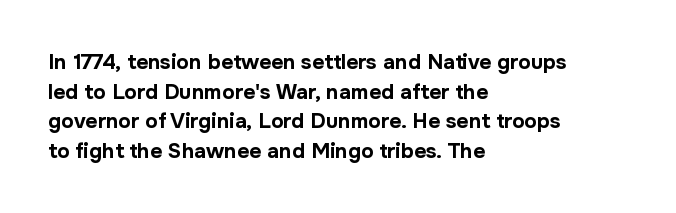
The vertical gap from one line to the next is medium. Beneath every word, the page is bare. Nothing unusual about the tracking: characters are spaced as the font intends. Its strokes are broad and dark, the hallmark of bold type. This sample uses an upright cut, with every glyph sitting square on the baseline. If you drew a ruler down the left edge, every line would touch it.
